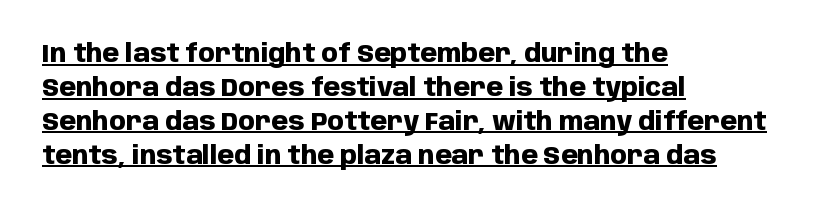
The image shows 24 px bold type, upright; set left-aligned, normal line spacing (1.41x), normal letter spacing, underlined.
